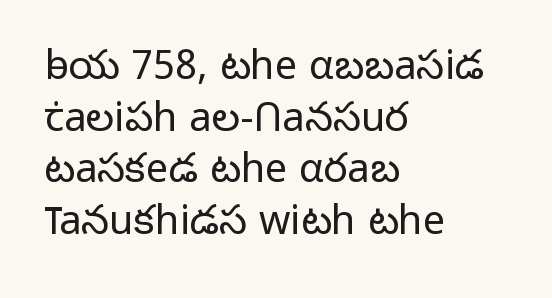
{"serif": "no", "italic": "no", "bold": "no", "weight": "light", "width": "normal", "stroke_contrast": "low", "x_height": "medium", "monospaced": "no", "underline": "no", "align": "left", "line_spacing": "normal", "line_spacing_ratio": 1.29, "letter_spacing": "normal", "letter_spacing_em": 0.0, "glyph_px": 40}
